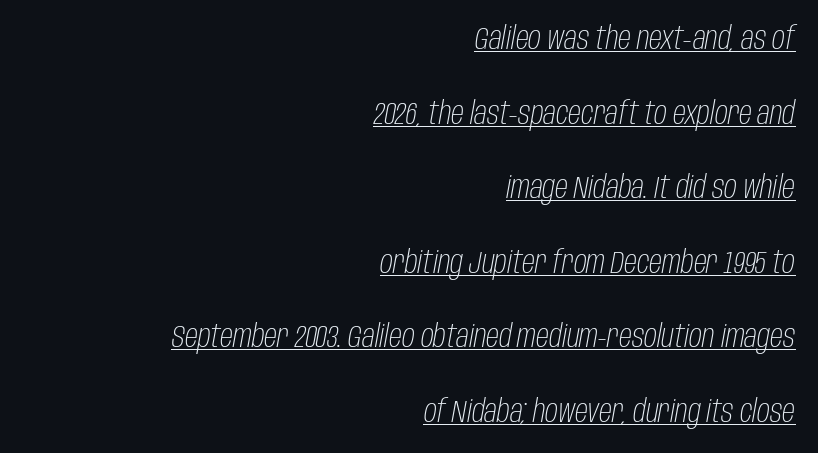
The image shows 32 px light, condensed type, italic (leaning right); set right-aligned, loose line spacing (2.33x), normal letter spacing, underlined; low stroke contrast and a large x-height.
